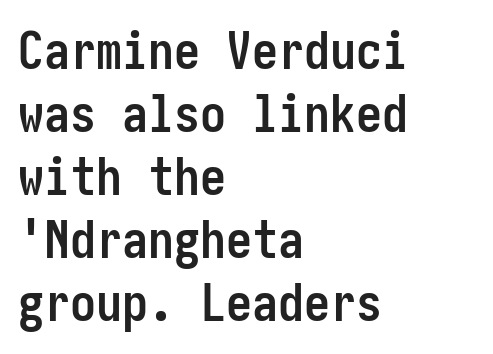
The image shows 52 px semibold, condensed sans-serif type, upright; set left-aligned, line spacing 1.21x, normal letter spacing, not underlined; low stroke contrast and a medium x-height.
